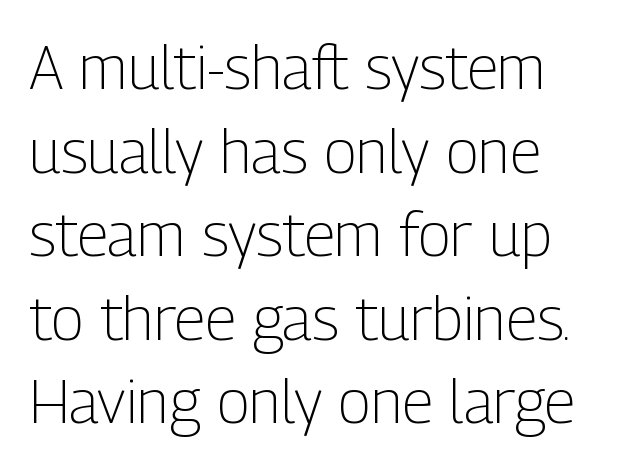
Q: Is the text bold? A: No.
Q: Is the text italic (slanted)? A: No, it is upright.
Q: Is the typeface a serif or a sans-serif typeface? A: Sans-serif.
Q: Is the text underlined? A: No.
Q: Is the spacing between letters normal or unusually wide? A: Normal.
Q: Is the spacing between lines tight, normal or loose? A: Normal.
Q: Width (condensed, normal, or wide)? A: Condensed.
Q: Stroke contrast? A: Low.
Q: x-height? A: Medium.
Q: Monospaced? A: No.
